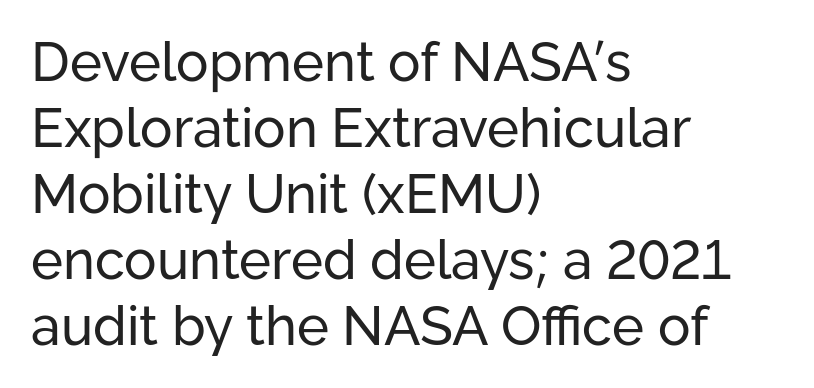
The image shows 54 px regular-weight sans-serif type, upright; set left-aligned, line spacing 1.22x, normal letter spacing, not underlined; low stroke contrast and a medium x-height.
